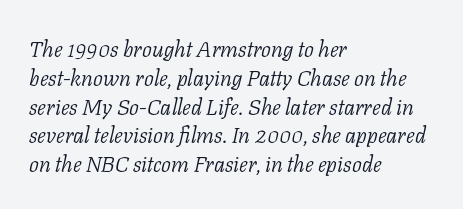
{"italic": "yes", "lean": "right", "slant_degrees": 11, "bold": "no", "underline": "no", "align": "left", "line_spacing": "normal", "line_spacing_ratio": 1.31, "letter_spacing": "normal", "letter_spacing_em": 0.0, "glyph_px": 22}
